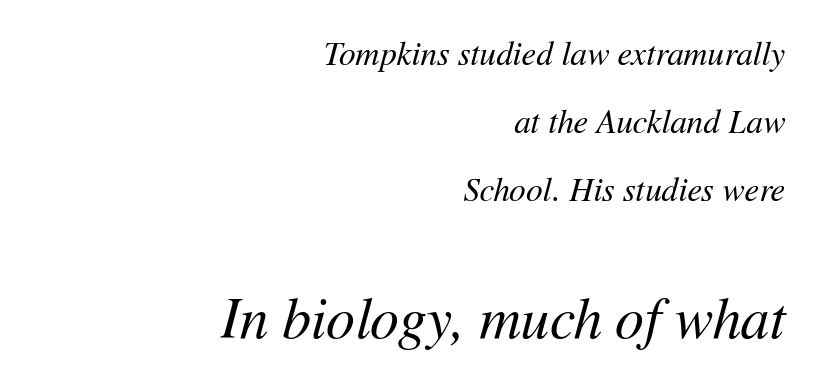
Does the leading feel generous? Absolutely, it's lavish. Layout note: lines flush right. These lines are rendered in a variable-pitch font. Typesetter's note — lower block bumped up in size, upper block left smaller. Check the space under the baseline: it is left empty.
